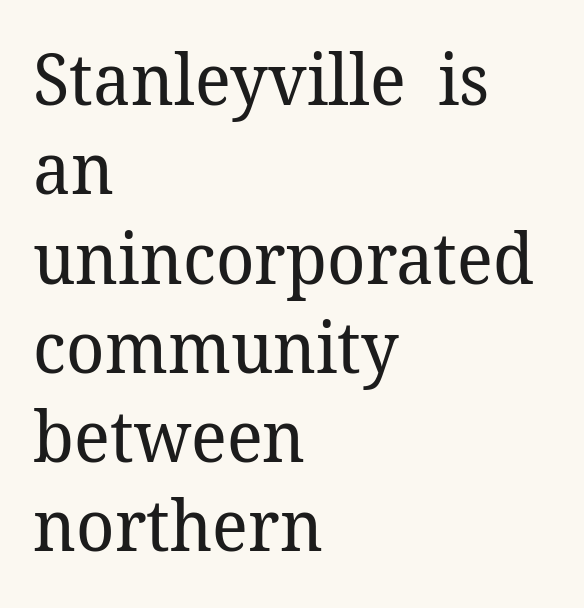
The image shows 72 px regular-weight serif type, upright; set left-aligned, line spacing 1.24x, normal letter spacing, not underlined; low stroke contrast and a medium x-height.
